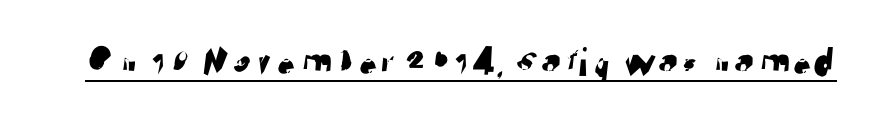
{"serif": "no", "width": "normal", "stroke_contrast": "low", "x_height": "medium", "monospaced": "no", "underline": "yes", "letter_spacing": "normal", "letter_spacing_em": 0.0, "glyph_px": 41}
